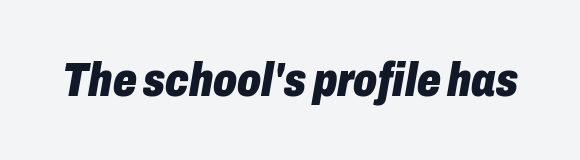
Q: Is the text bold? A: Yes.
Q: Is the text italic (slanted)? A: Yes, it leans right by about 10 degrees.
Q: Is the text underlined? A: No.
Q: Is the spacing between letters normal or unusually wide? A: Normal.
Q: Width (condensed, normal, or wide)? A: Condensed.
Q: Stroke contrast? A: Low.
Q: x-height? A: Medium.
Q: Monospaced? A: No.
